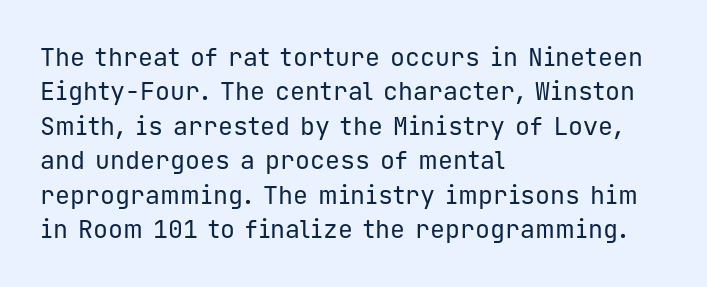
{"italic": "no", "bold": "no", "underline": "no", "align": "left", "line_spacing": "normal", "line_spacing_ratio": 1.38, "letter_spacing": "normal", "letter_spacing_em": 0.0, "glyph_px": 25}
